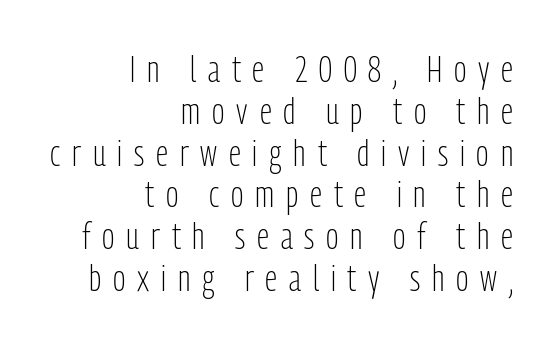
The image shows 37 px light, condensed sans-serif type, upright; set right-aligned, tight line spacing (1.13x), unusually wide letter spacing (+0.32 em), not underlined; low stroke contrast and a medium x-height.
